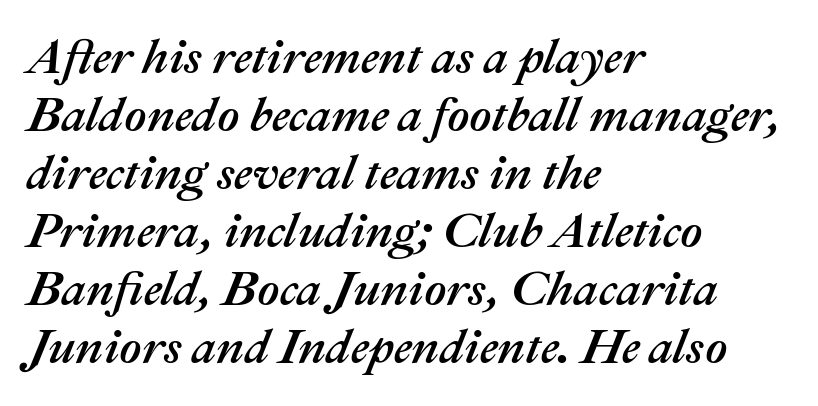
The image shows 48 px text type, italic (leaning right); set left-aligned, line spacing 1.21x, normal letter spacing, not underlined; medium stroke contrast and a medium x-height.
